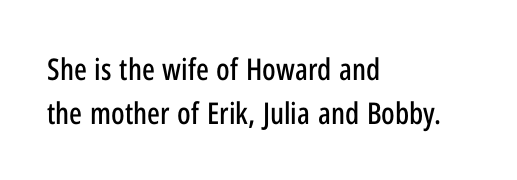
The image shows 30 px condensed sans-serif type, upright; set left-aligned, normal line spacing (1.46x), normal letter spacing, not underlined; low stroke contrast and a medium x-height.
